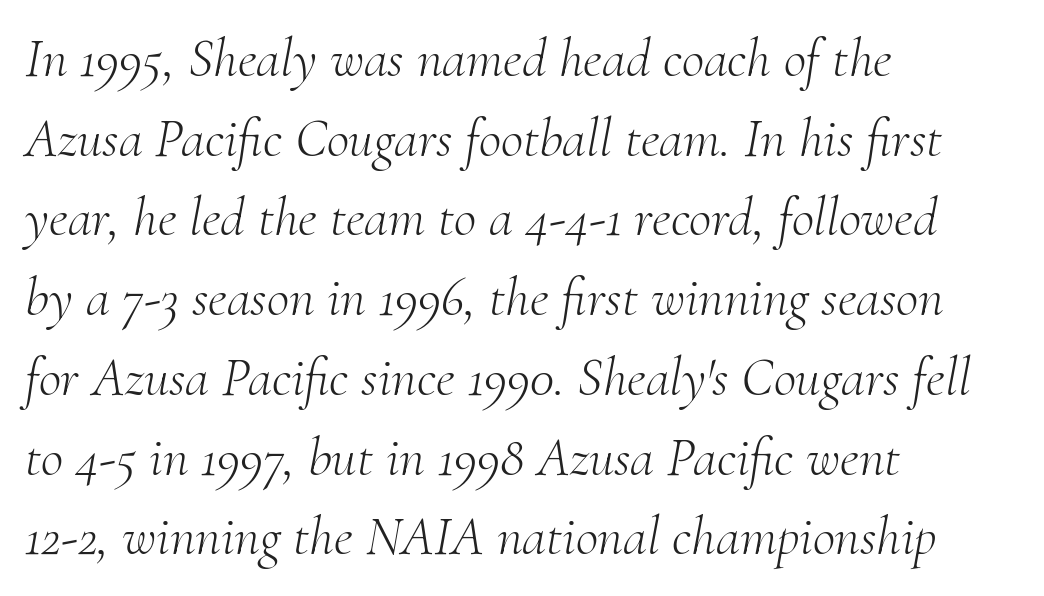
Decoration check: the copy has no underline. A typesetter would label this face a serif. Heft: none added — not bold. The face used here is proportionally spaced, like ordinary book or web type. The lines are quadded left. The block of text has a typical density, with ordinary space between rows.
